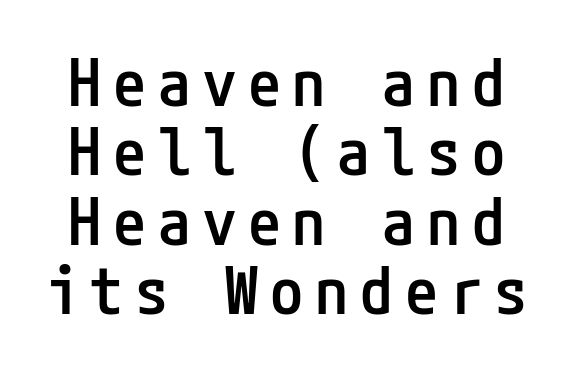
{"serif": "no", "italic": "no", "bold": "semi", "weight": "semibold", "width": "condensed", "stroke_contrast": "low", "x_height": "medium", "underline": "no", "line_spacing": "tight", "line_spacing_ratio": 1.05, "glyph_px": 66}
